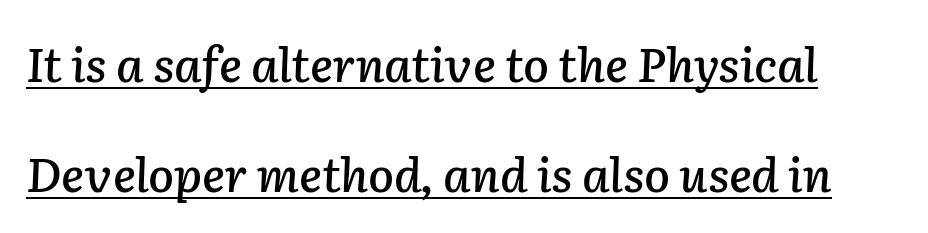
{"italic": "yes", "lean": "right", "slant_degrees": 2, "width": "normal", "stroke_contrast": "low", "x_height": "medium", "monospaced": "no", "underline": "yes", "line_spacing": "loose", "line_spacing_ratio": 2.34, "letter_spacing": "normal", "letter_spacing_em": 0.0, "glyph_px": 47}
